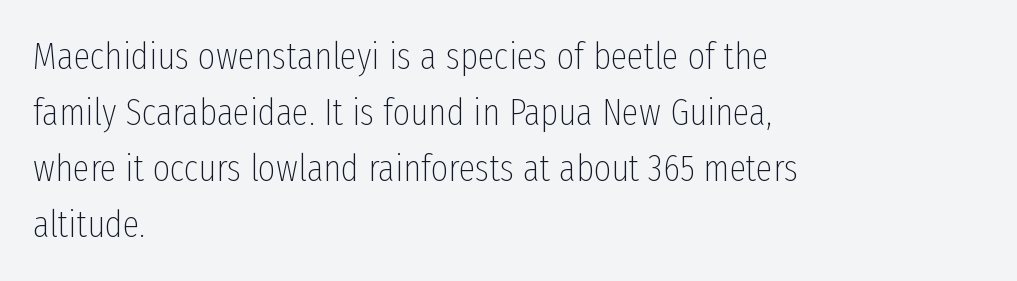
The image shows 38 px thin, condensed sans-serif type, upright; set left-aligned, normal line spacing (1.47x), normal letter spacing, not underlined; low stroke contrast and a medium x-height.
